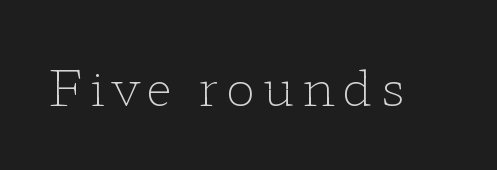
Heaviness? Minimal to ordinary, like unemphasized prose. Look at the bottom of the vertical strokes: they flare into serifs here. Bare-footed words on every line. Is this a fixed-width face? No — the glyphs have proportional, varying widths.
